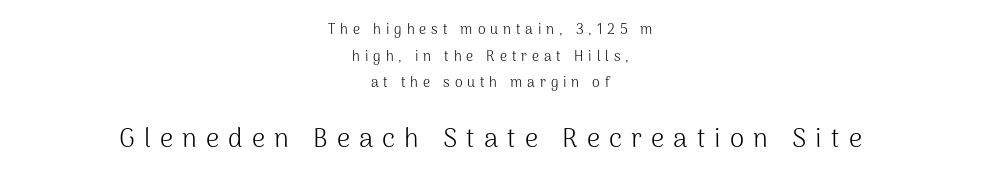
{"italic": "no", "bold": "no", "underline": "no", "align": "center", "line_spacing": "loose", "line_spacing_ratio": 1.91, "letter_spacing": "wide", "letter_spacing_em": 0.35, "larger_block": "second", "size_ratio": 1.86, "glyph_px": 26}
